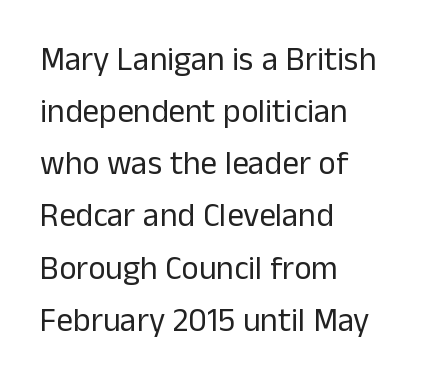
{"serif": "no", "italic": "no", "bold": "no", "weight": "regular", "width": "normal", "stroke_contrast": "low", "x_height": "medium", "monospaced": "no", "underline": "no", "align": "left", "line_spacing": "normal", "line_spacing_ratio": 1.58, "letter_spacing": "normal", "letter_spacing_em": 0.0, "glyph_px": 33}
